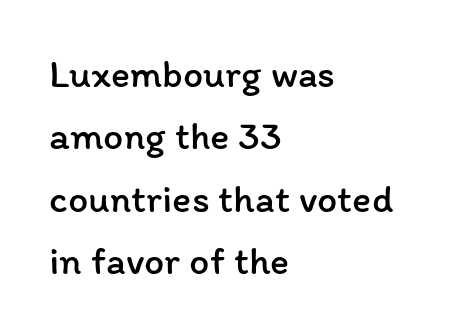
{"italic": "no", "bold": "no", "weight": "regular", "width": "normal", "stroke_contrast": "low", "x_height": "medium", "monospaced": "no", "underline": "no", "align": "left", "line_spacing": "normal", "line_spacing_ratio": 1.56, "letter_spacing": "normal", "letter_spacing_em": 0.0, "glyph_px": 40}
